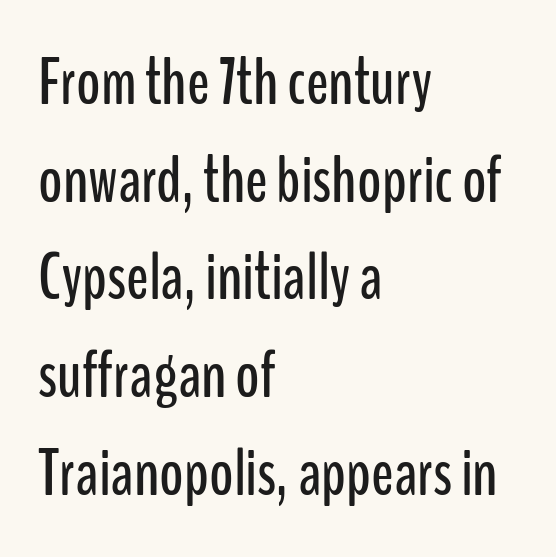
Q: Is the text italic (slanted)? A: No, it is upright.
Q: Is the typeface a serif or a sans-serif typeface? A: Sans-serif.
Q: Is the text underlined? A: No.
Q: How is the paragraph aligned? A: Left-aligned.
Q: Is the spacing between letters normal or unusually wide? A: Normal.
Q: Is the spacing between lines tight, normal or loose? A: Normal.
Q: Width (condensed, normal, or wide)? A: Condensed.
Q: Stroke contrast? A: Low.
Q: x-height? A: Medium.
Q: Monospaced? A: No.
